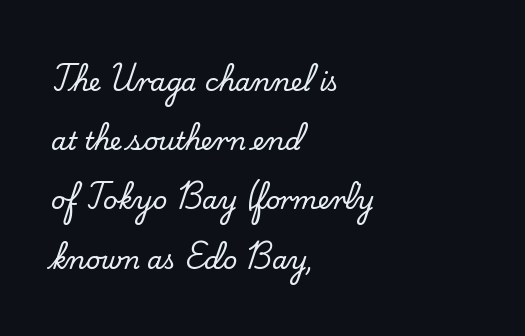
The image shows 25 px text type; set left-aligned, loose line spacing (2.37x), normal letter spacing, not underlined.
